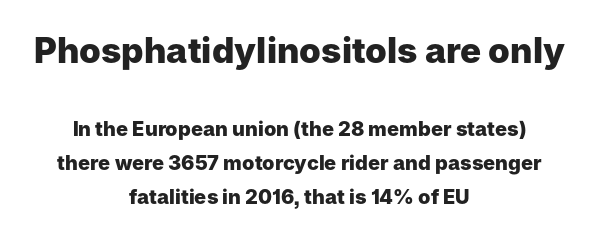
{"serif": "no", "italic": "no", "bold": "yes", "weight": "heavy", "width": "normal", "stroke_contrast": "low", "x_height": "medium", "monospaced": "no", "underline": "no", "align": "center", "line_spacing": "normal", "line_spacing_ratio": 1.69, "letter_spacing": "normal", "letter_spacing_em": 0.0, "larger_block": "first", "size_ratio": 1.75, "glyph_px": 35}
